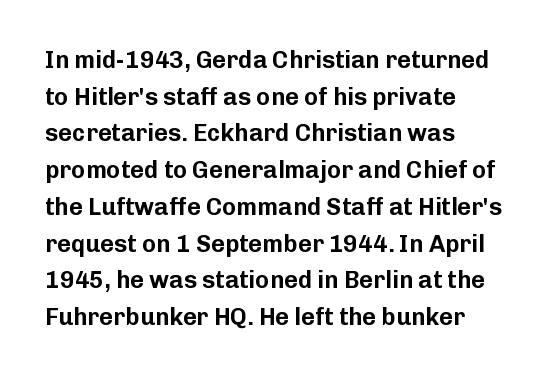
Unlike italic type, these characters show no tilt at all. Glyph-to-glyph distance matches everyday printed text. The line-height multiplier appears to be the usual default. The rag falls on the right side of this text block.
